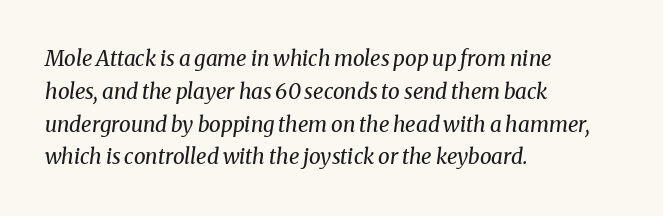
The image shows 21 px text type, italic (leaning right); set left-aligned, normal line spacing (1.56x), normal letter spacing, not underlined.
